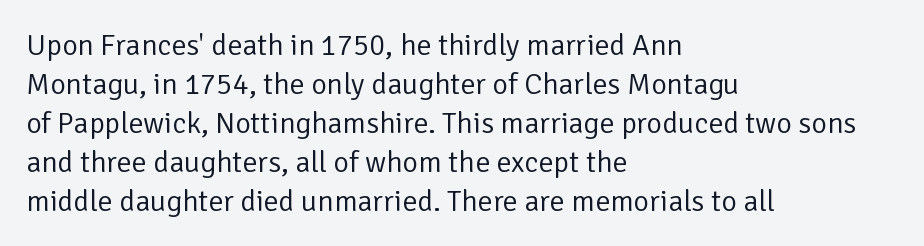
The image shows 30 px regular-weight sans-serif type, upright; set left-aligned, normal line spacing (1.3x), normal letter spacing, not underlined; low stroke contrast and a medium x-height.
